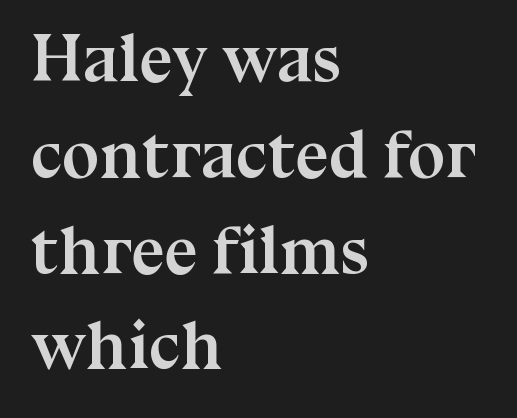
Q: Is the text bold? A: Yes.
Q: Is the text italic (slanted)? A: No, it is upright.
Q: Is the typeface a serif or a sans-serif typeface? A: Serif.
Q: Is the text underlined? A: No.
Q: How is the paragraph aligned? A: Left-aligned.
Q: Is the spacing between letters normal or unusually wide? A: Normal.
Q: Is the spacing between lines tight, normal or loose? A: Normal.
Q: Width (condensed, normal, or wide)? A: Normal.
Q: Stroke contrast? A: Medium.
Q: x-height? A: Medium.
Q: Monospaced? A: No.
